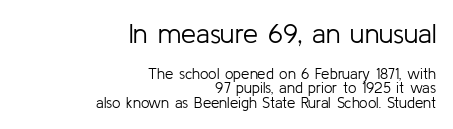
{"italic": "no", "bold": "no", "underline": "no", "align": "right", "line_spacing": "tight", "line_spacing_ratio": 0.97, "letter_spacing": "normal", "letter_spacing_em": 0.0, "larger_block": "first", "size_ratio": 1.8, "glyph_px": 27}
